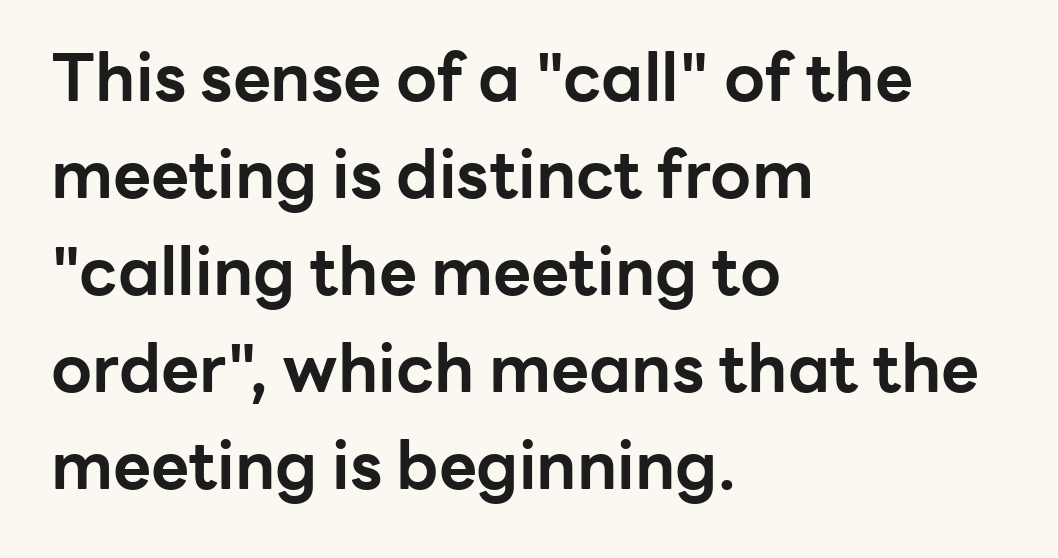
Characters remain perfectly vertical along every line. Heavy, bold letterforms. Unmarked baselines from the first word to the last. Each letter keeps its own natural width here, so spacing adapts to shape.
